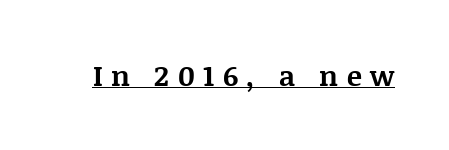
Here the designer chose a conventional face with non-uniform glyph widths. Honestly, the letter spacing is so wide it's the main thing you notice. The rendered words wear a rule along their underside. The sample has been set heavy, in full bold. Upright lettering throughout.
